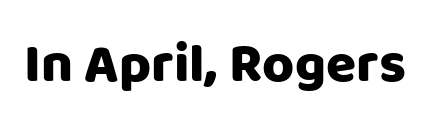
Q: Is the text italic (slanted)? A: No, it is upright.
Q: Is the typeface a serif or a sans-serif typeface? A: Sans-serif.
Q: Is the text underlined? A: No.
Q: Is the spacing between letters normal or unusually wide? A: Normal.
Q: Width (condensed, normal, or wide)? A: Normal.
Q: Stroke contrast? A: Low.
Q: x-height? A: Large.
Q: Monospaced? A: No.
